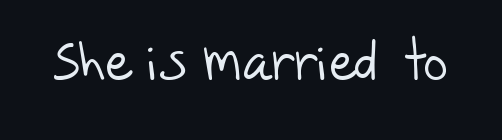
Q: Is the text bold? A: No.
Q: Is the typeface a serif or a sans-serif typeface? A: Sans-serif.
Q: Is the text underlined? A: No.
Q: Is the spacing between letters normal or unusually wide? A: Normal.
Q: Width (condensed, normal, or wide)? A: Normal.
Q: Stroke contrast? A: Low.
Q: x-height? A: Large.
Q: Monospaced? A: No.
